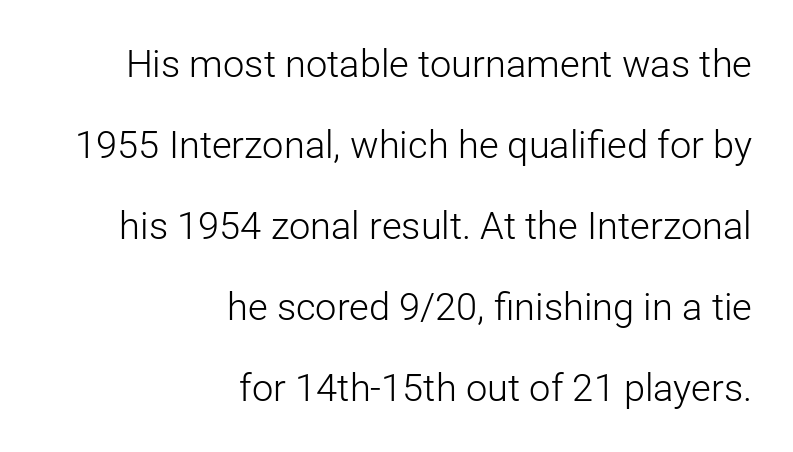
Q: Is the text bold? A: No.
Q: Is the text italic (slanted)? A: No, it is upright.
Q: Is the typeface a serif or a sans-serif typeface? A: Sans-serif.
Q: Is the text underlined? A: No.
Q: How is the paragraph aligned? A: Right-aligned.
Q: Is the spacing between letters normal or unusually wide? A: Normal.
Q: Is the spacing between lines tight, normal or loose? A: Loose.
Q: Width (condensed, normal, or wide)? A: Normal.
Q: Stroke contrast? A: Low.
Q: x-height? A: Medium.
Q: Monospaced? A: No.
